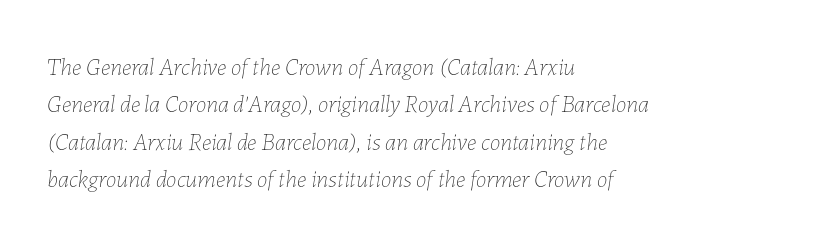
{"italic": "yes", "lean": "right", "slant_degrees": 7, "bold": "no", "underline": "no", "align": "left", "line_spacing": "normal", "line_spacing_ratio": 1.56, "letter_spacing": "normal", "letter_spacing_em": 0.0, "glyph_px": 24}
